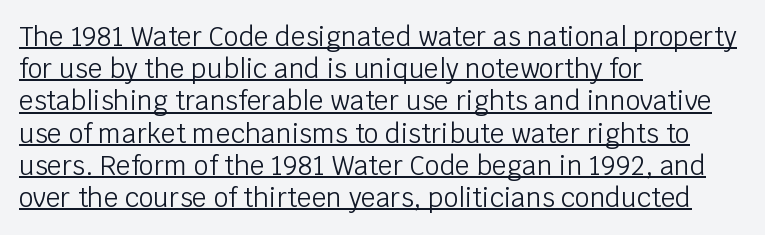
The image shows 26 px text type, upright; set left-aligned, line spacing 1.24x, normal letter spacing, underlined.
